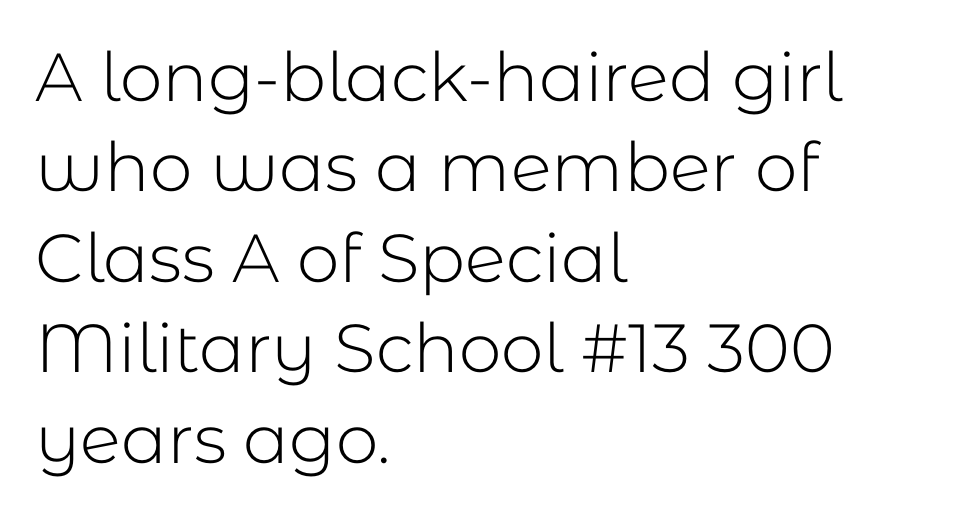
These lines are set flush left with a ragged right edge. Glance below the letters and you will spot only blank space. How are the letters spaced? Ordinarily, with no added tracking. The vertical gap from one line to the next is medium. The axis of the letterforms is exactly vertical. Note: no serifs on the glyphs.
